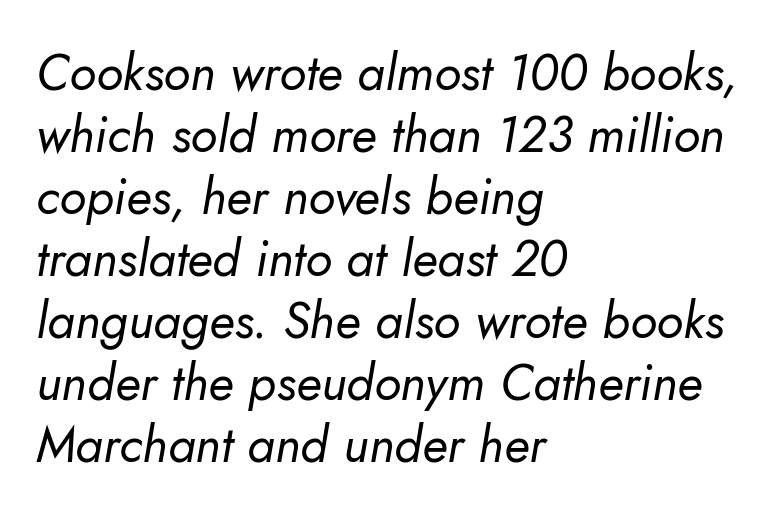
If you drew a line through each stem, it would be angled. The horizontal fit of the characters is conventional and even. Stroke mass is kept to a normal reading level or below. Looks like regular typesetting: each glyph gets only the width it needs.
